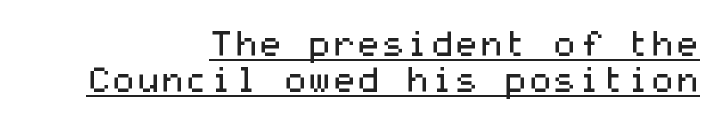
{"serif": "no", "italic": "no", "bold": "no", "weight": "regular", "width": "wide", "stroke_contrast": "medium", "x_height": "medium", "underline": "yes", "align": "right", "line_spacing": "tight", "line_spacing_ratio": 1.04, "letter_spacing": "normal", "letter_spacing_em": 0.0, "glyph_px": 35}
